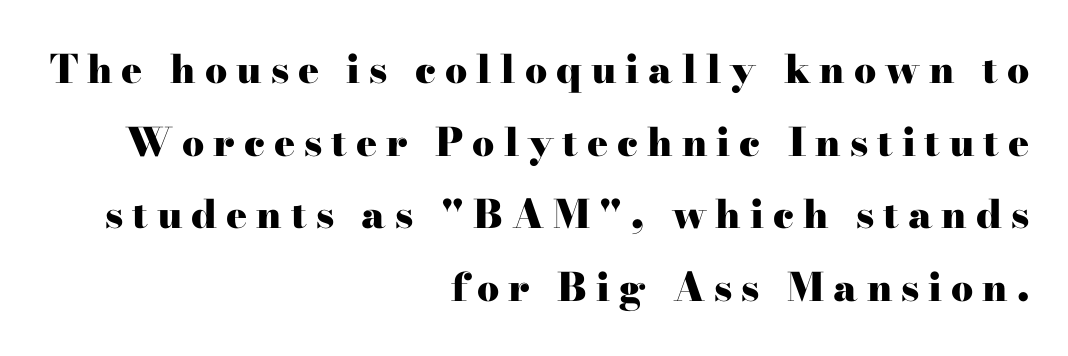
{"serif": "yes", "italic": "no", "bold": "yes", "weight": "heavy", "width": "wide", "stroke_contrast": "high", "x_height": "small", "monospaced": "no", "underline": "no", "align": "right", "line_spacing_ratio": 1.86, "letter_spacing": "wide", "letter_spacing_em": 0.23, "glyph_px": 39}
